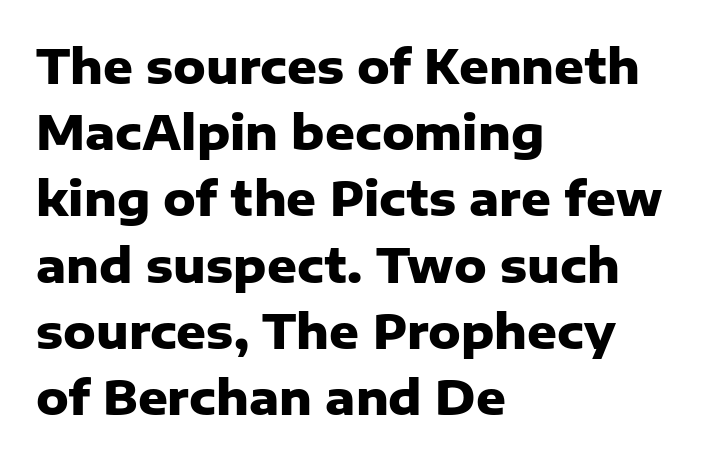
{"serif": "no", "italic": "no", "bold": "yes", "weight": "heavy", "width": "normal", "stroke_contrast": "low", "x_height": "medium", "monospaced": "no", "underline": "no", "align": "left", "line_spacing": "normal", "line_spacing_ratio": 1.44, "letter_spacing": "normal", "letter_spacing_em": 0.0, "glyph_px": 46}
